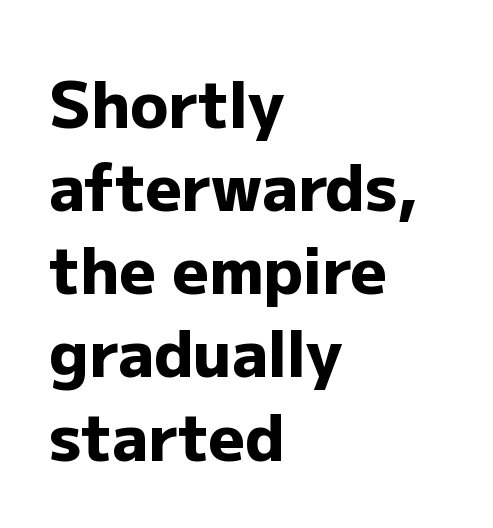
Do the characters align in a grid? No, the font is proportional. Serif or sans? Sans — the stroke terminals are bare. The letters stand straight up with perfectly vertical stems. Thick stems and heavy bowls — unmistakably bold. Short note: letters normally spaced. Vertically, the passage feels balanced, rows spaced as you'd expect.
